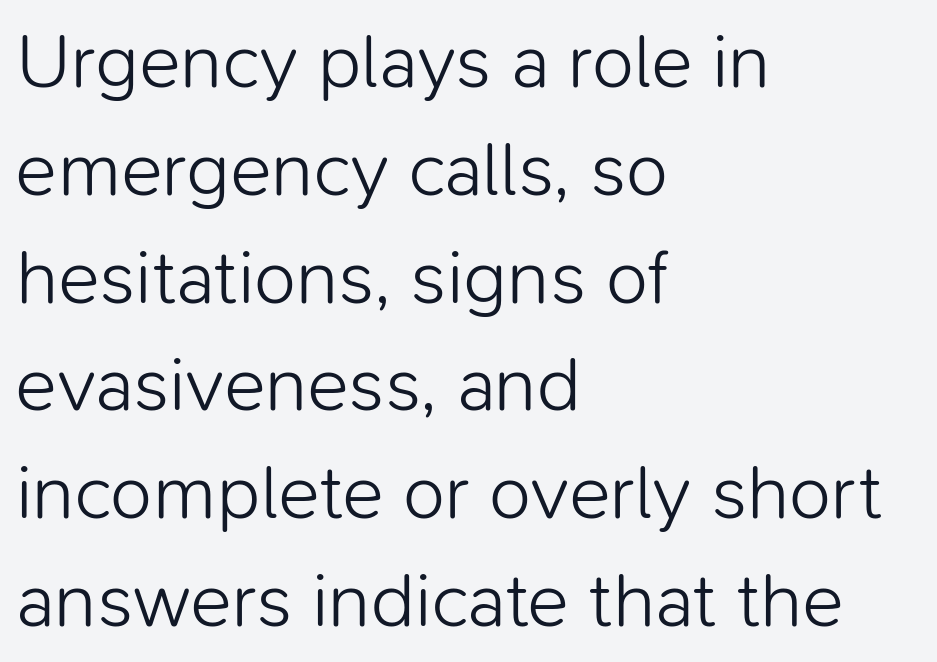
The passage is arranged the way most books set body copy — flush left. This is sans-serif lettering, the kind often seen on screens and signage. Designer's note — italics off, roman on. Lines of text with bare space underneath. The face used here is proportionally spaced, like ordinary book or web type.
